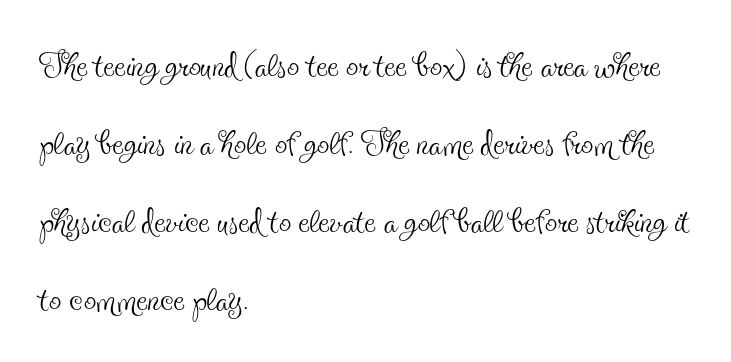
Q: Is the text bold? A: No.
Q: Is the typeface a serif or a sans-serif typeface? A: Serif.
Q: Is the text underlined? A: No.
Q: How is the paragraph aligned? A: Left-aligned.
Q: Is the spacing between letters normal or unusually wide? A: Normal.
Q: Is the spacing between lines tight, normal or loose? A: Normal.
Q: Width (condensed, normal, or wide)? A: Condensed.
Q: x-height? A: Small.
Q: Monospaced? A: No.
